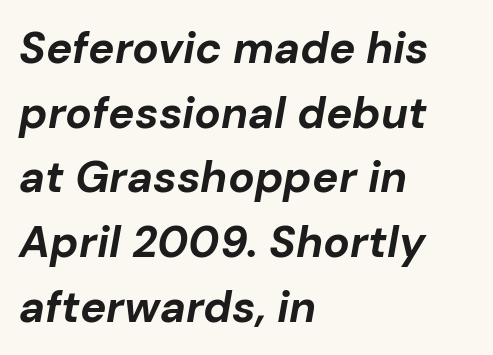
Q: Is the text bold? A: Yes.
Q: Is the text italic (slanted)? A: Yes, it leans right by about 10 degrees.
Q: Is the text underlined? A: No.
Q: How is the paragraph aligned? A: Left-aligned.
Q: Is the spacing between letters normal or unusually wide? A: Normal.
Q: Is the spacing between lines tight, normal or loose? A: Normal.
Q: Width (condensed, normal, or wide)? A: Normal.
Q: Stroke contrast? A: Low.
Q: x-height? A: Medium.
Q: Monospaced? A: No.
